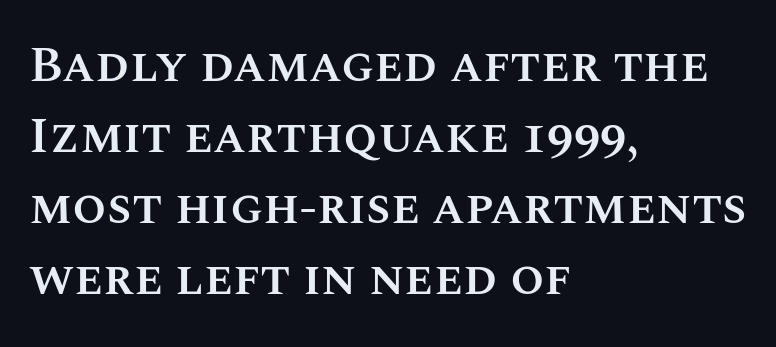
The image shows 49 px semibold type, upright; set left-aligned, normal line spacing (1.45x), normal letter spacing, not underlined; medium stroke contrast and a large x-height.
